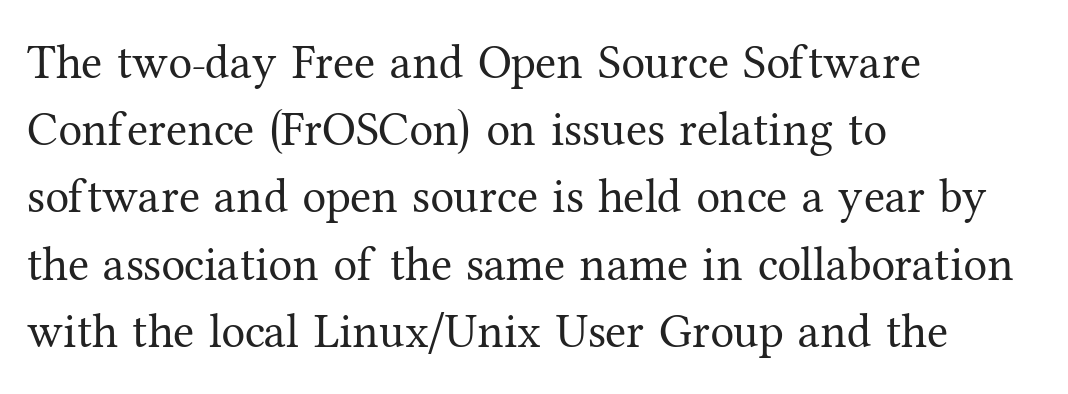
The image shows 48 px regular-weight serif type, upright; set left-aligned, normal line spacing (1.4x), normal letter spacing, not underlined; medium stroke contrast and a medium x-height.
